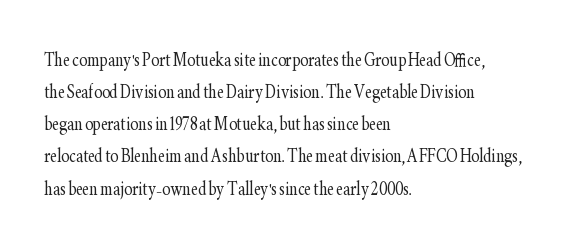
The strip under each line holds only bare page. You could call the tracking neutral — neither tight nor loose. Where is the straight margin? On the left. Upright lettering throughout. The weight tops out at a normal text grade.
